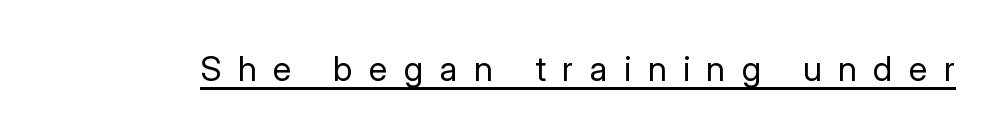
The image shows 34 px regular-weight sans-serif type, upright; set unusually wide letter spacing (+0.49 em), underlined; low stroke contrast and a medium x-height.
